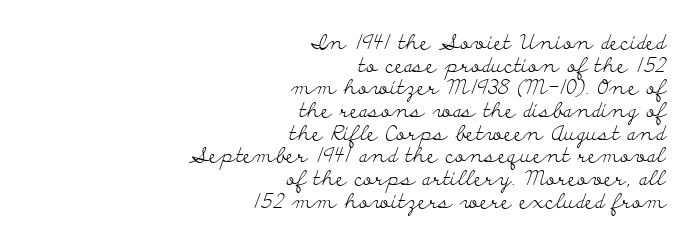
Words float on clear page, feet unadorned. If you drew a ruler down the right edge, every line would touch it. Does extra space separate the letters? No, they use regular spacing. A quiet, ordinary-to-light weight characterises the typeface. If you measured baseline to baseline, you'd find a short distance.
